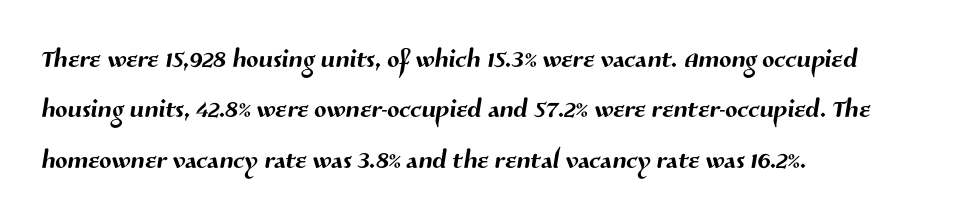
Q: Is the typeface a serif or a sans-serif typeface? A: Sans-serif.
Q: Is the text underlined? A: No.
Q: How is the paragraph aligned? A: Left-aligned.
Q: Is the spacing between letters normal or unusually wide? A: Normal.
Q: Is the spacing between lines tight, normal or loose? A: Normal.
Q: Width (condensed, normal, or wide)? A: Normal.
Q: Stroke contrast? A: Medium.
Q: x-height? A: Medium.
Q: Monospaced? A: No.
